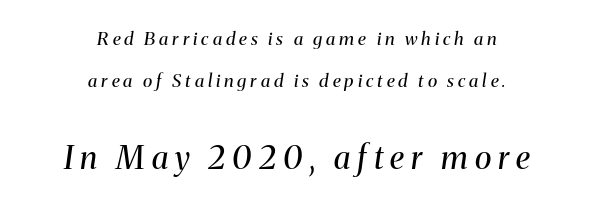
The image shows 32 px regular-weight serif type, italic (leaning right); set centered, loose line spacing (2.35x), unusually wide letter spacing (+0.22 em), not underlined; the second (bottom) block is 1.78x larger; medium stroke contrast and a medium x-height.
